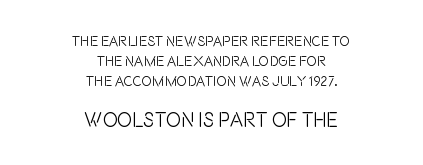
The image shows 20 px text type, upright; set centered, normal line spacing (1.44x), normal letter spacing, not underlined; the second (bottom) block is 1.43x larger.
